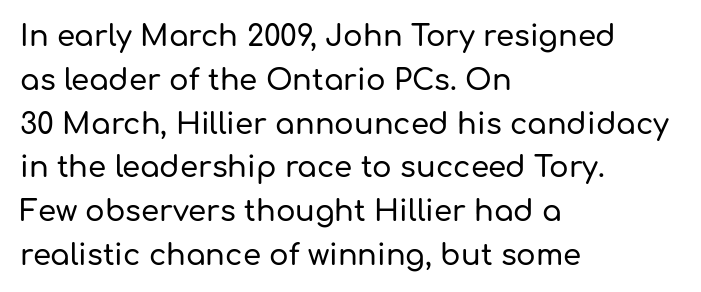
The rag falls on the right side of this text block. Is there any slant? The stems are plumb. These lines are rendered in a variable-pitch font. The block of text has a typical density, with ordinary space between rows.
